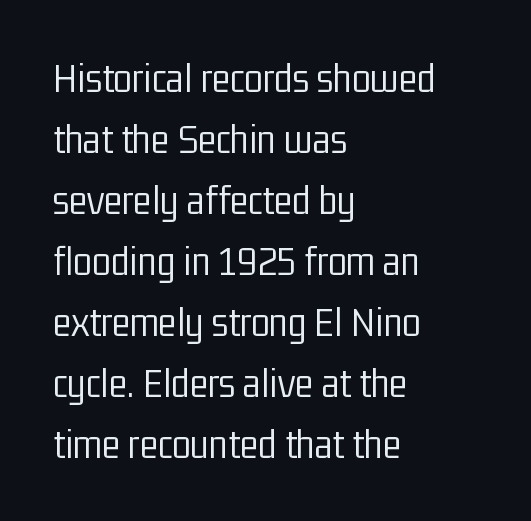
The image shows 43 px light, condensed sans-serif type, upright; set left-aligned, normal line spacing (1.42x), normal letter spacing, not underlined; low stroke contrast and a medium x-height.
